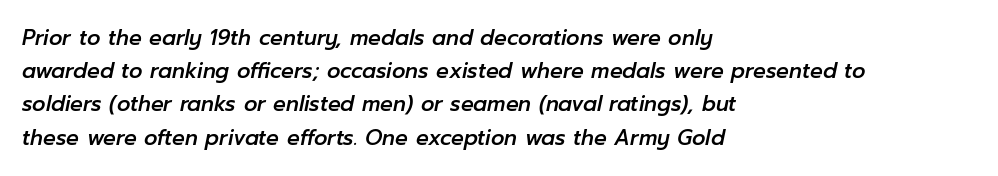
{"italic": "yes", "lean": "right", "slant_degrees": 12, "underline": "no", "align": "left", "line_spacing": "normal", "line_spacing_ratio": 1.58, "letter_spacing": "normal", "letter_spacing_em": 0.0, "glyph_px": 21}
